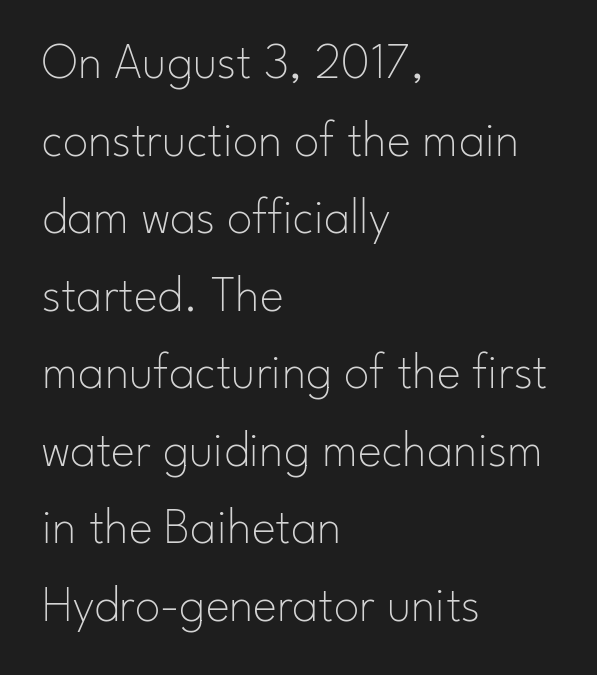
Q: Is the text bold? A: No.
Q: Is the text italic (slanted)? A: No, it is upright.
Q: Is the typeface a serif or a sans-serif typeface? A: Sans-serif.
Q: Is the text underlined? A: No.
Q: How is the paragraph aligned? A: Left-aligned.
Q: Is the spacing between letters normal or unusually wide? A: Normal.
Q: Is the spacing between lines tight, normal or loose? A: Normal.
Q: Width (condensed, normal, or wide)? A: Normal.
Q: Stroke contrast? A: Low.
Q: x-height? A: Small.
Q: Monospaced? A: No.
